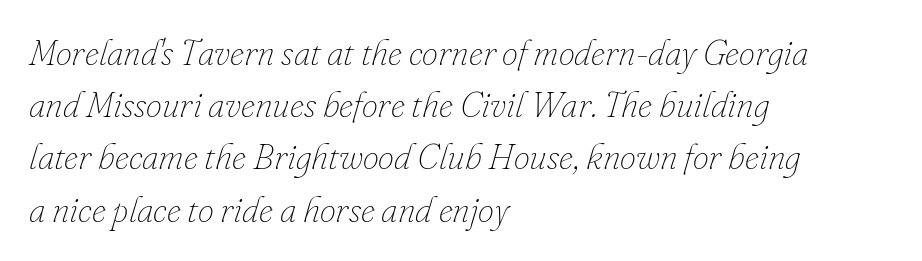
{"italic": "yes", "lean": "right", "slant_degrees": 16, "bold": "no", "weight": "thin", "width": "normal", "stroke_contrast": "low", "x_height": "small", "monospaced": "no", "underline": "no", "align": "left", "line_spacing": "normal", "line_spacing_ratio": 1.45, "letter_spacing": "normal", "letter_spacing_em": 0.0, "glyph_px": 36}
